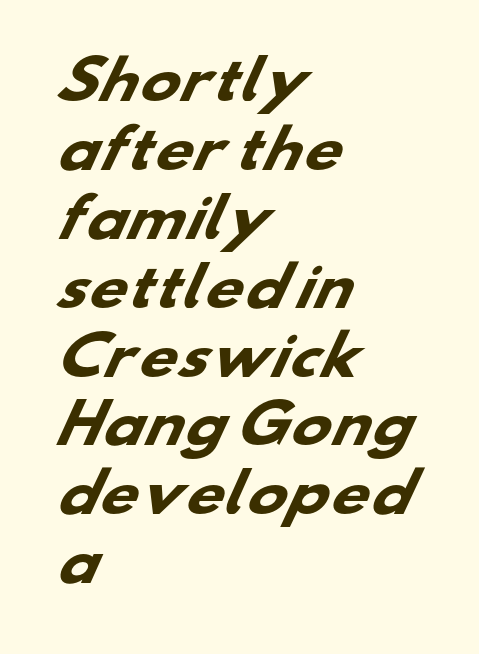
Words appear dense and cohesive because spacing is normal. Vertical spacing — default. Alignment: flush left. Glance below the letters and you will spot only blank space. Observe the absence of serifs on each vertical stroke in this sample.
